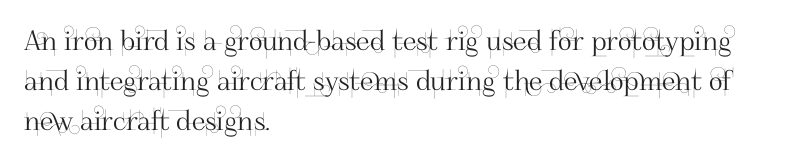
The image shows 27 px text type, upright; set left-aligned, normal line spacing (1.49x), normal letter spacing, not underlined.
